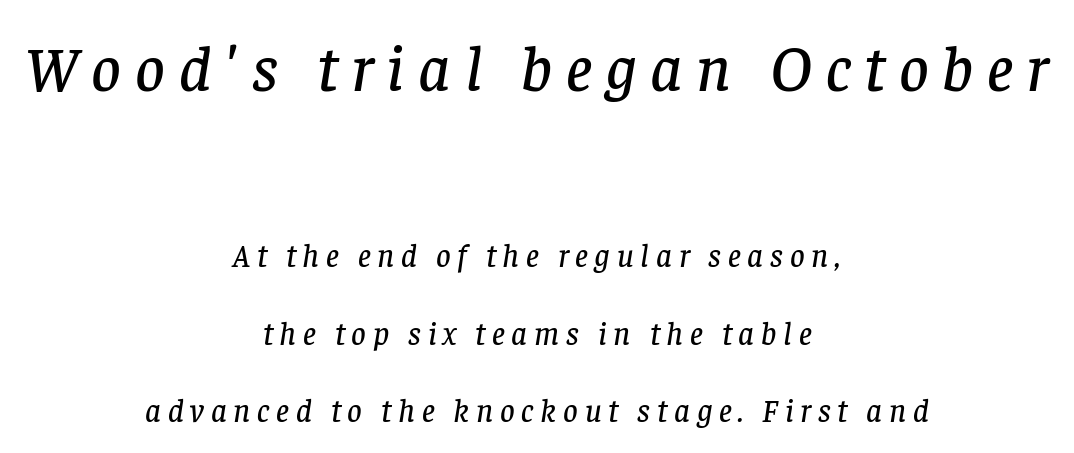
Line starts and ends both wander, symmetrically. Look at the bottom of the vertical strokes: they flare into serifs here. These lines have a slow, spaced-out rhythm from letter to letter. Vertical spacing — loose.
